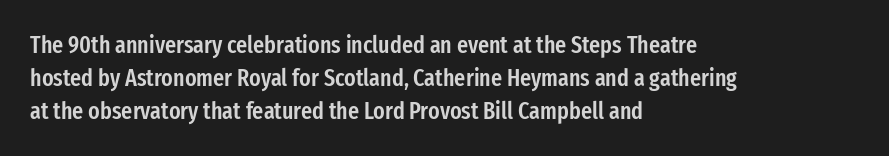
Leading: standard. The passage shown is semibold, sitting just below true bold. Descenders are the only things crossing below the line. Inter-character spacing is left at the font's built-in metrics. Notice how the stems are strictly vertical — no italics here.
